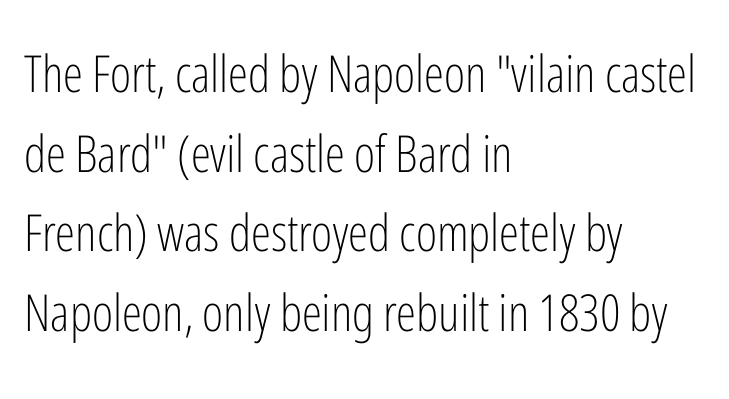
Do the characters align in a grid? No, the font is proportional. The type family on display is of the sans-serif kind. Posture: upright roman. Plain, unruled lines of type. Layout note: lines flush left.
